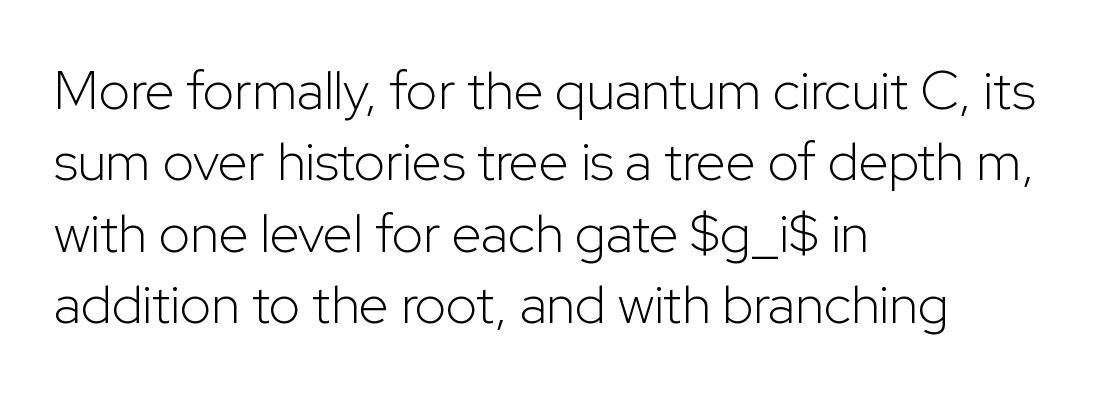
You could not count columns in this text — the font is proportionally spaced. This rendering features lettering with no underline. This is the regular roman posture of the typeface. Are there feet on the stems? There aren't — it's a sans. The line-height multiplier appears to be the usual default.
